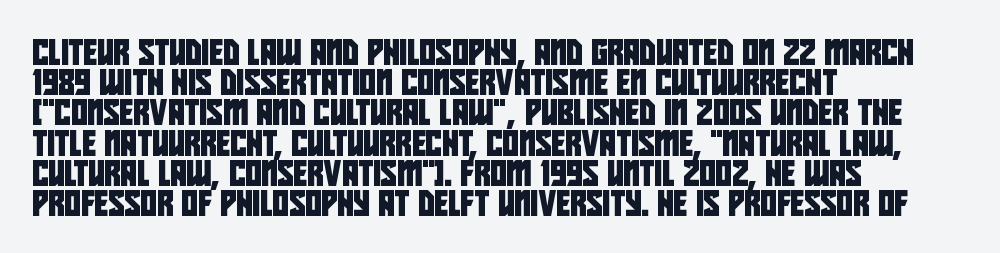
The image shows 25 px text type; set left-aligned, line spacing 1.21x, normal letter spacing, not underlined.
